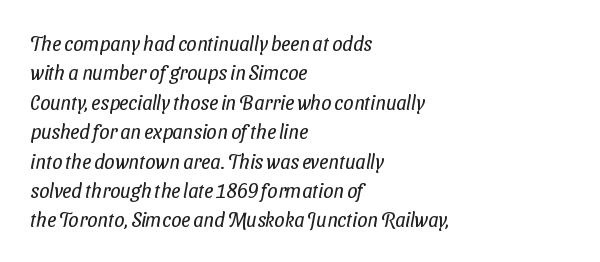
The image shows 20 px text type; set left-aligned, normal line spacing (1.47x), normal letter spacing, not underlined.
